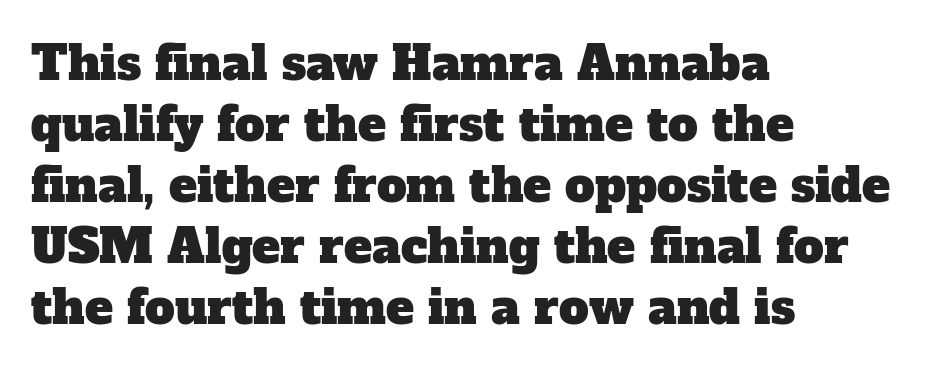
{"serif": "yes", "width": "normal", "stroke_contrast": "low", "x_height": "medium", "monospaced": "no", "underline": "no", "align": "left", "line_spacing": "normal", "line_spacing_ratio": 1.3, "letter_spacing": "normal", "letter_spacing_em": 0.0, "glyph_px": 47}
